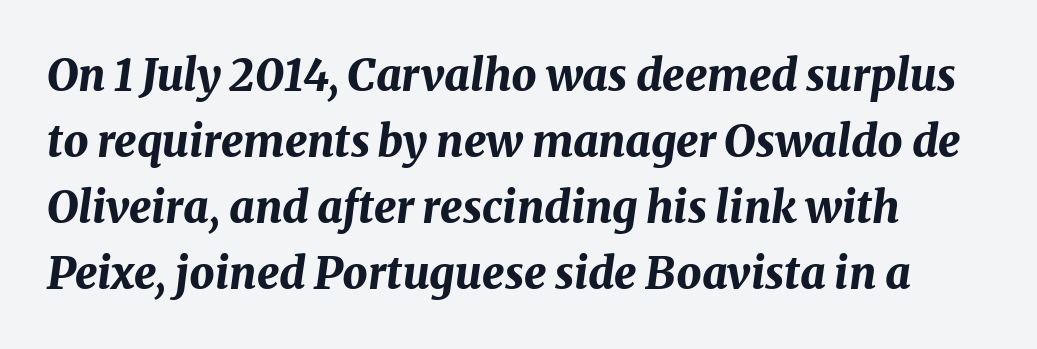
What stands out about the letter spacing? Nothing — it is the standard amount. Rule under the text: the space is simply empty. Proportional: the letters do not fall into vertical columns. If you drew a line through each stem, it would be angled.
